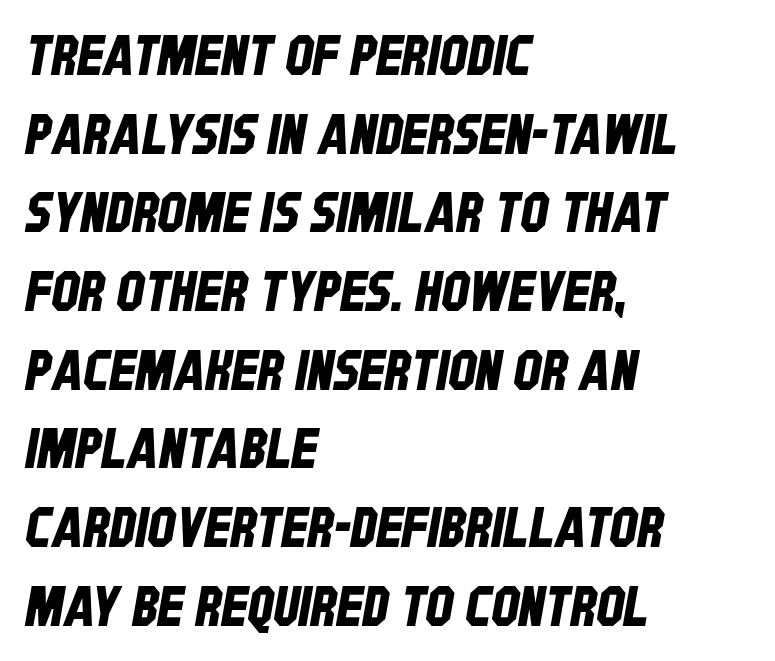
Q: Is the typeface a serif or a sans-serif typeface? A: Sans-serif.
Q: Is the text underlined? A: No.
Q: How is the paragraph aligned? A: Left-aligned.
Q: Is the spacing between letters normal or unusually wide? A: Normal.
Q: Is the spacing between lines tight, normal or loose? A: Normal.
Q: Width (condensed, normal, or wide)? A: Condensed.
Q: Stroke contrast? A: Low.
Q: x-height? A: Large.
Q: Monospaced? A: No.
